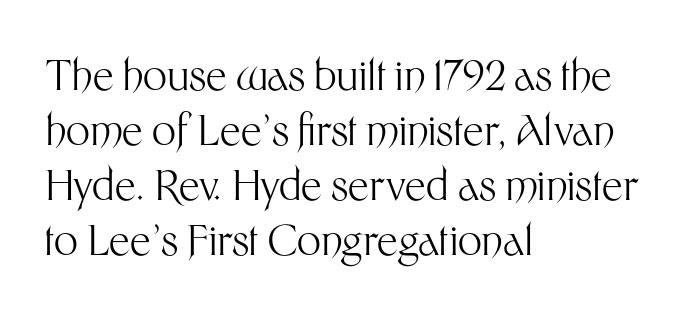
It's the straight-up-and-down kind of type. Is there much room between lines? A standard amount, neither cramped nor airy. What kind of face is this? One without serifs — a sans. Stems here are at most as thick as an everyday book face.
